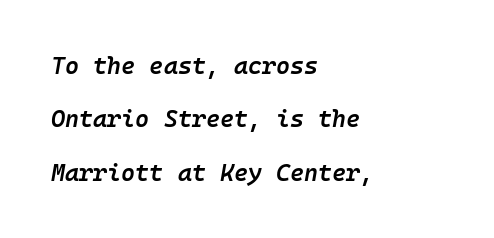
{"italic": "yes", "lean": "right", "slant_degrees": 10, "bold": "semi", "underline": "no", "align": "left", "line_spacing": "loose", "line_spacing_ratio": 2.22, "letter_spacing": "normal", "letter_spacing_em": 0.0, "glyph_px": 24}
